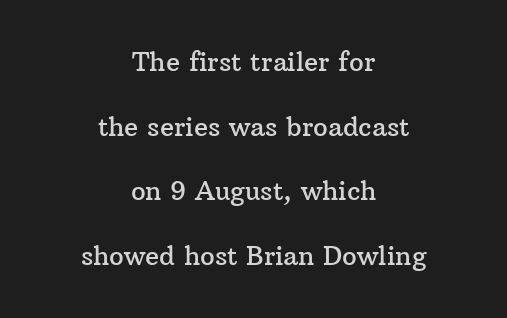
Q: Is the text italic (slanted)? A: No, it is upright.
Q: Is the text underlined? A: No.
Q: How is the paragraph aligned? A: Centered.
Q: Is the spacing between letters normal or unusually wide? A: Normal.
Q: Is the spacing between lines tight, normal or loose? A: Loose.
